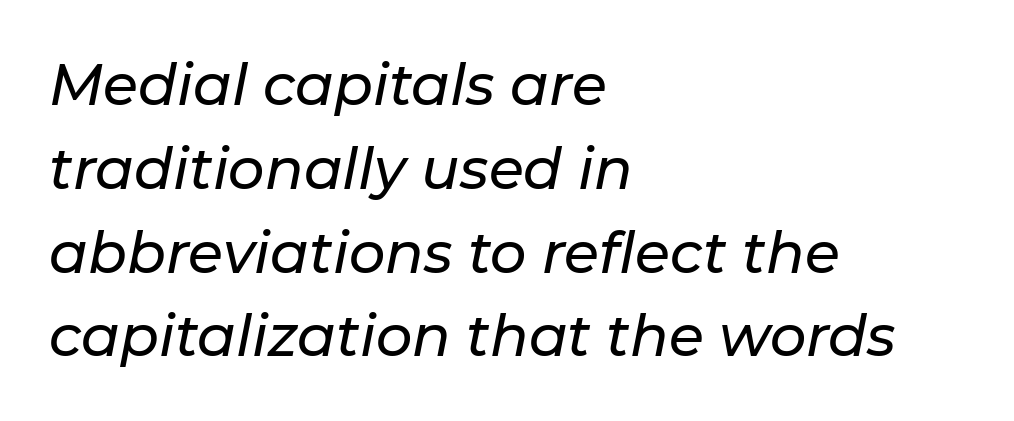
Is the type slanted? Yes — the strokes lean at a clear angle. Which margin do the lines hug? The left one — the right edge is uneven. Look at the tracking — it's just the regular setting, nothing added. Spacing verdict: proportional, widths tailored to each character. The leading is moderate, giving the passage an even texture. Descenders are the only things crossing below the line.
